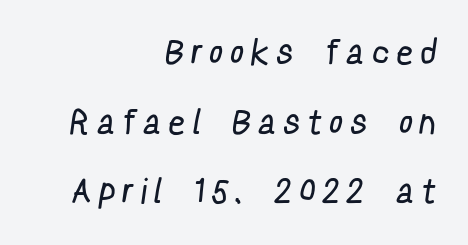
The image shows 34 px regular-weight, condensed sans-serif type; set right-aligned, loose line spacing (2.05x), unusually wide letter spacing (+0.32 em), not underlined; low stroke contrast and a medium x-height.
